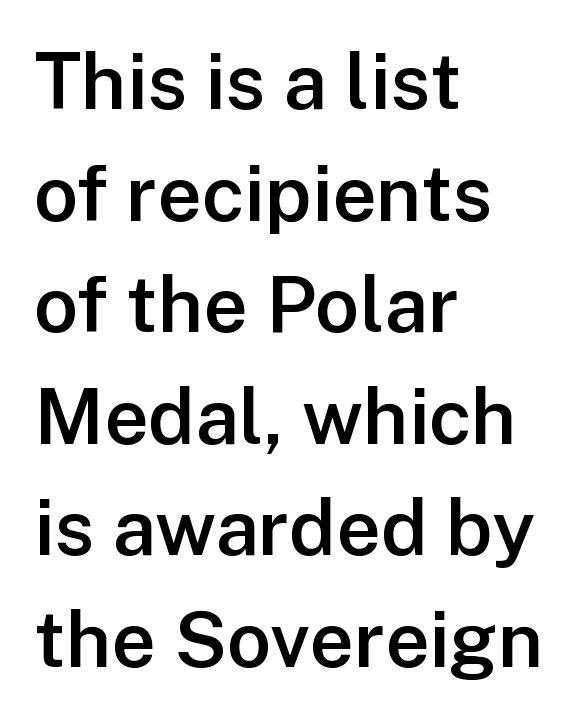
The image shows 78 px semibold sans-serif type, upright; set left-aligned, normal line spacing (1.43x), normal letter spacing, not underlined; low stroke contrast and a medium x-height.
